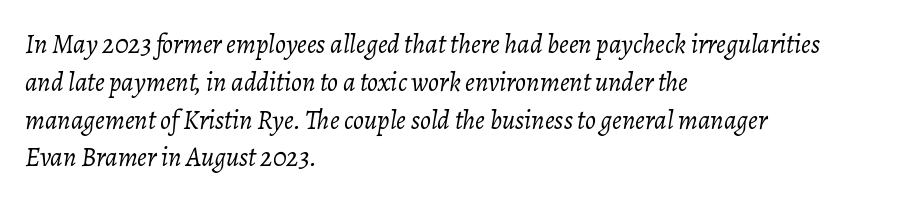
{"italic": "yes", "lean": "right", "slant_degrees": 7, "bold": "no", "underline": "no", "align": "left", "line_spacing": "normal", "line_spacing_ratio": 1.4, "letter_spacing": "normal", "letter_spacing_em": 0.0, "glyph_px": 27}
